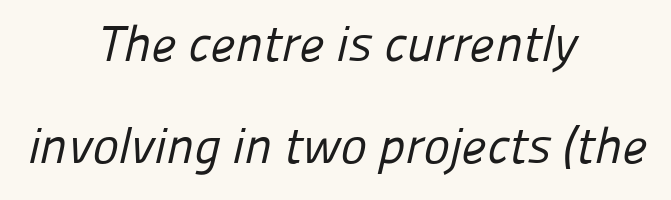
The image shows 50 px regular-weight sans-serif type; set centered, loose line spacing (2.05x), normal letter spacing, not underlined; low stroke contrast and a medium x-height.
